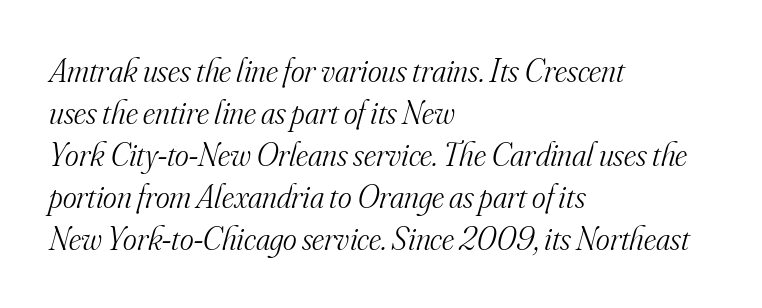
Proportional: the letters do not fall into vertical columns. The axis of the letterforms is tilted away from vertical. Alignment: flush left. Is this a heavy cut? Hardly; it is regular or lighter. Just letters on the line, the space beneath them empty.
